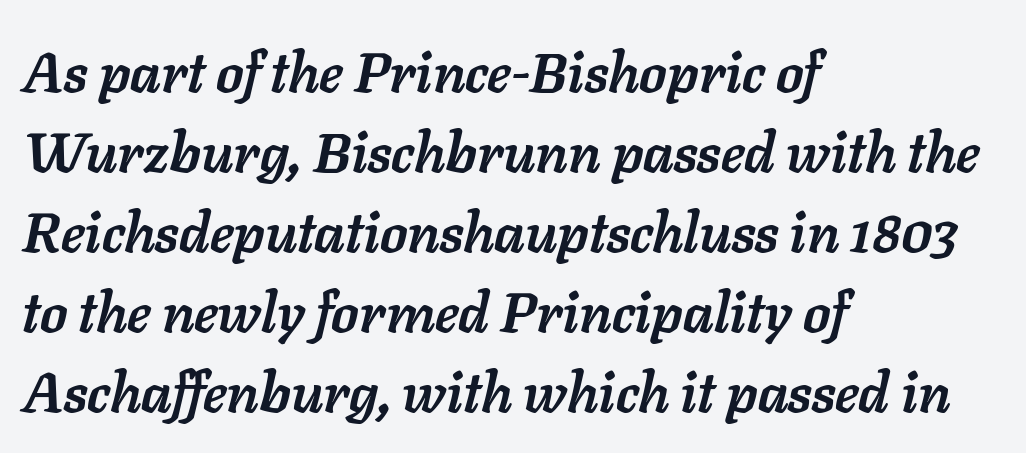
Rule under the text: the space is simply empty. Here the glyphs are tracked normally, forming tight word shapes. There's an unmistakable incline to the writing here. You could not count columns in this text — the font is proportionally spaced. Teacher's note: observe the even left margin — that is flush-left alignment. Whoever set this chose a conventional vertical rhythm.
